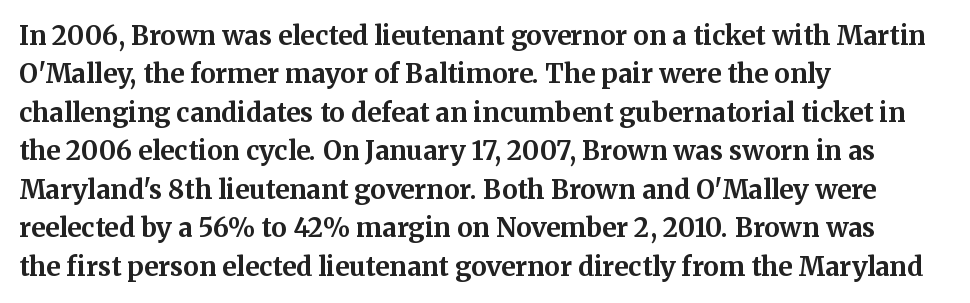
The image shows 26 px bold type, upright; set left-aligned, normal line spacing (1.48x), normal letter spacing, not underlined.
